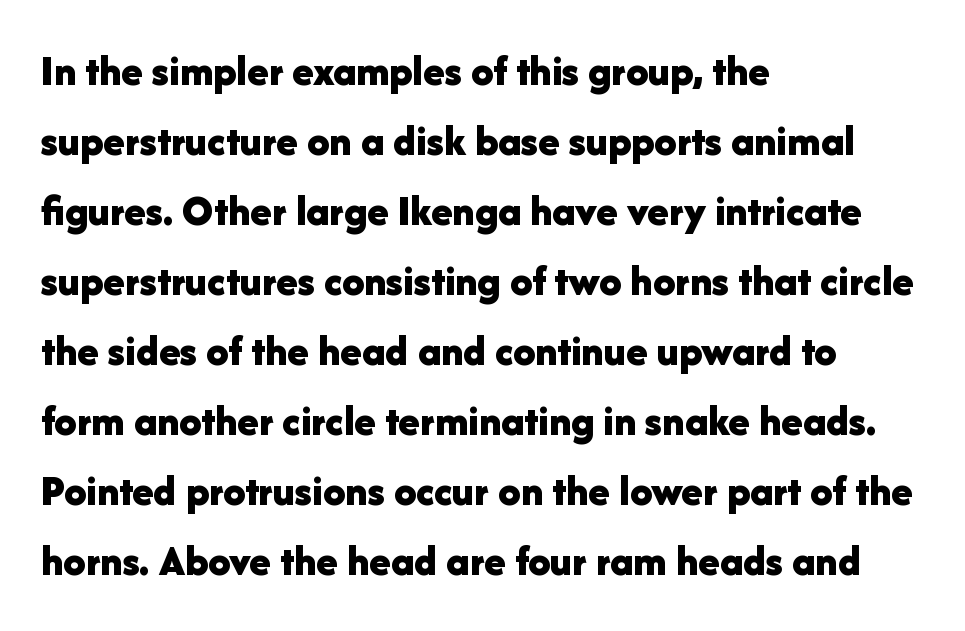
Q: Is the text bold? A: Yes.
Q: Is the text italic (slanted)? A: No, it is upright.
Q: Is the typeface a serif or a sans-serif typeface? A: Sans-serif.
Q: Is the text underlined? A: No.
Q: How is the paragraph aligned? A: Left-aligned.
Q: Is the spacing between letters normal or unusually wide? A: Normal.
Q: Is the spacing between lines tight, normal or loose? A: Normal.
Q: Width (condensed, normal, or wide)? A: Normal.
Q: Stroke contrast? A: Low.
Q: x-height? A: Medium.
Q: Monospaced? A: No.
